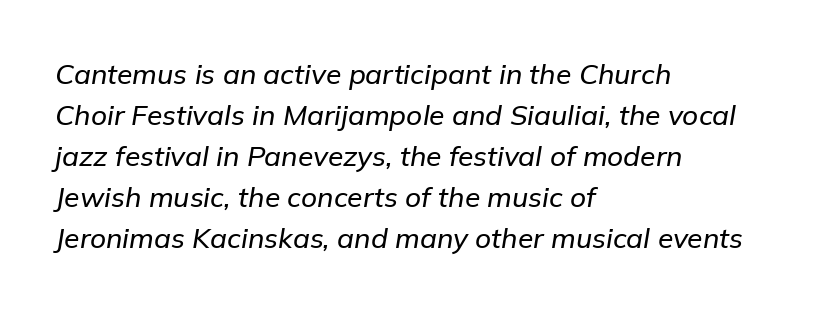
The image shows 28 px text type, italic (leaning right); set left-aligned, normal line spacing (1.46x), normal letter spacing, not underlined; low stroke contrast and a medium x-height.
